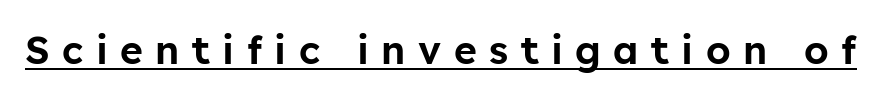
Q: Is the text italic (slanted)? A: No, it is upright.
Q: Is the typeface a serif or a sans-serif typeface? A: Sans-serif.
Q: Is the text underlined? A: Yes.
Q: Is the spacing between letters normal or unusually wide? A: Unusually wide.
Q: Width (condensed, normal, or wide)? A: Normal.
Q: Stroke contrast? A: Low.
Q: x-height? A: Medium.
Q: Monospaced? A: No.
